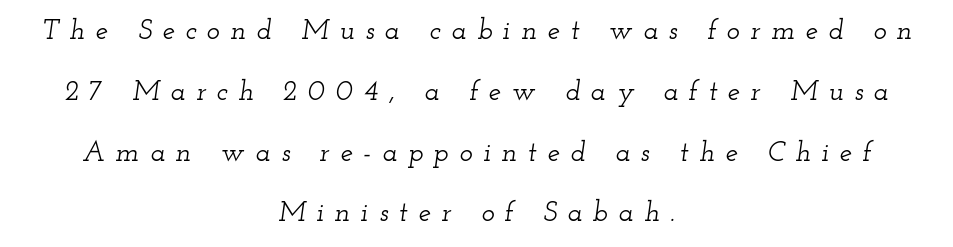
Q: Is the text italic (slanted)? A: Yes, it leans right by about 12 degrees.
Q: Is the typeface a serif or a sans-serif typeface? A: Serif.
Q: Is the text underlined? A: No.
Q: How is the paragraph aligned? A: Centered.
Q: Is the spacing between letters normal or unusually wide? A: Unusually wide.
Q: Is the spacing between lines tight, normal or loose? A: Loose.
Q: Width (condensed, normal, or wide)? A: Wide.
Q: Stroke contrast? A: Low.
Q: x-height? A: Small.
Q: Monospaced? A: No.
